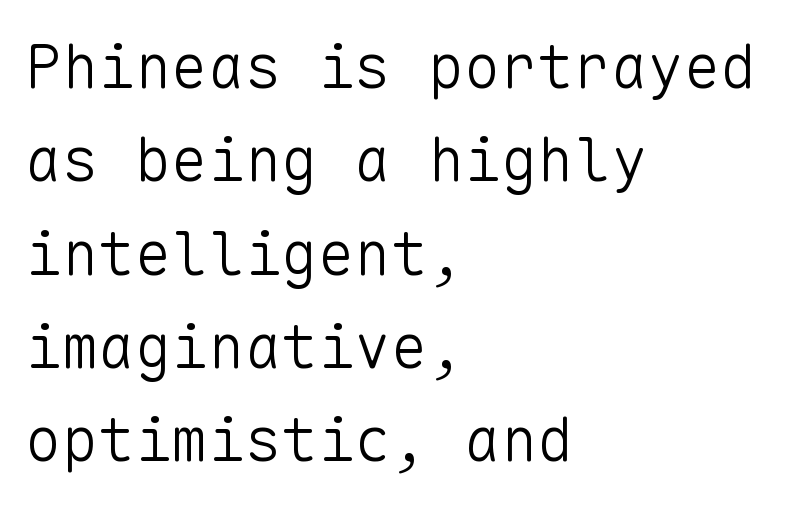
This is not heavy type; no bold has been used. Do the characters align in a grid? Yes, the font is monospaced. The text block is weighted toward the left margin, trailing off unevenly rightward. Only glyphs here, with clear space below each row. Leading matches the norm, producing a regular column.
